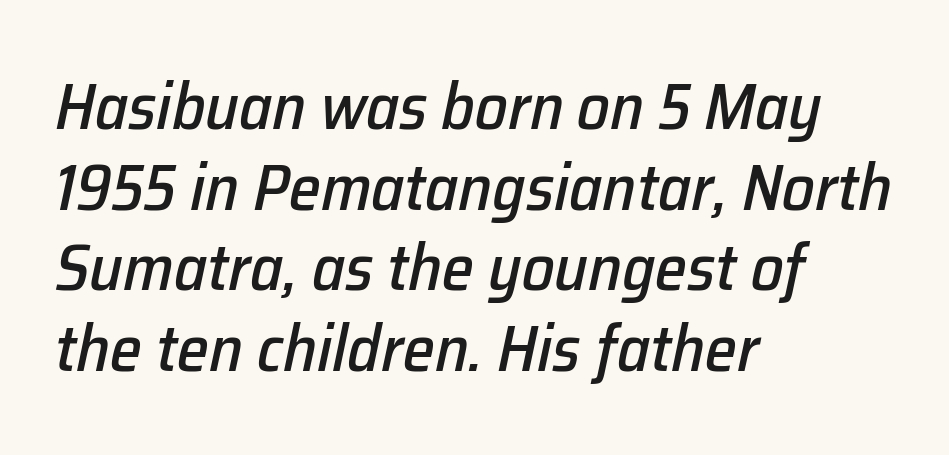
{"italic": "yes", "lean": "right", "slant_degrees": 12, "width": "normal", "stroke_contrast": "low", "x_height": "medium", "monospaced": "no", "underline": "no", "align": "left", "line_spacing_ratio": 1.24, "letter_spacing": "normal", "letter_spacing_em": 0.0, "glyph_px": 65}
